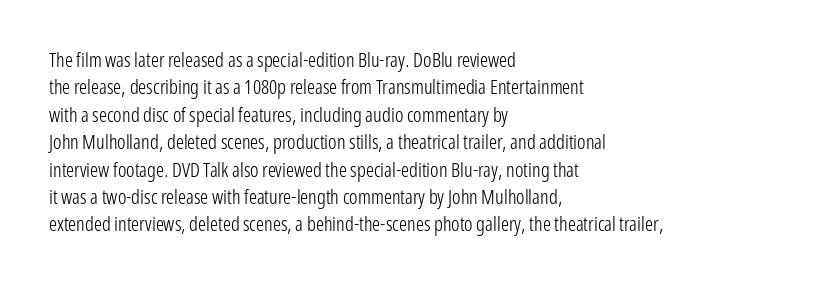
{"italic": "no", "bold": "no", "underline": "no", "align": "left", "line_spacing": "normal", "line_spacing_ratio": 1.37, "letter_spacing": "normal", "letter_spacing_em": 0.0, "glyph_px": 20}
